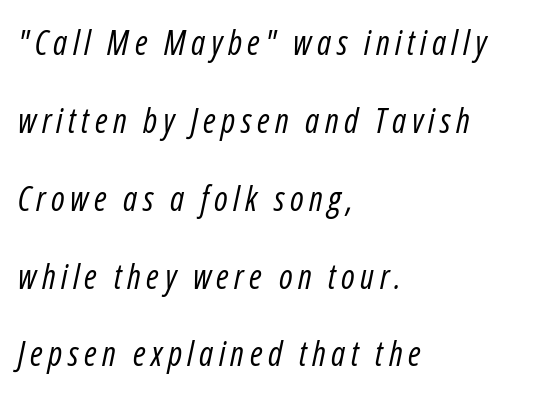
Q: Is the text bold? A: No.
Q: Is the text italic (slanted)? A: Yes, it leans right by about 12 degrees.
Q: Is the text underlined? A: No.
Q: How is the paragraph aligned? A: Left-aligned.
Q: Is the spacing between lines tight, normal or loose? A: Loose.
Q: Width (condensed, normal, or wide)? A: Condensed.
Q: Stroke contrast? A: Low.
Q: x-height? A: Medium.
Q: Monospaced? A: No.
